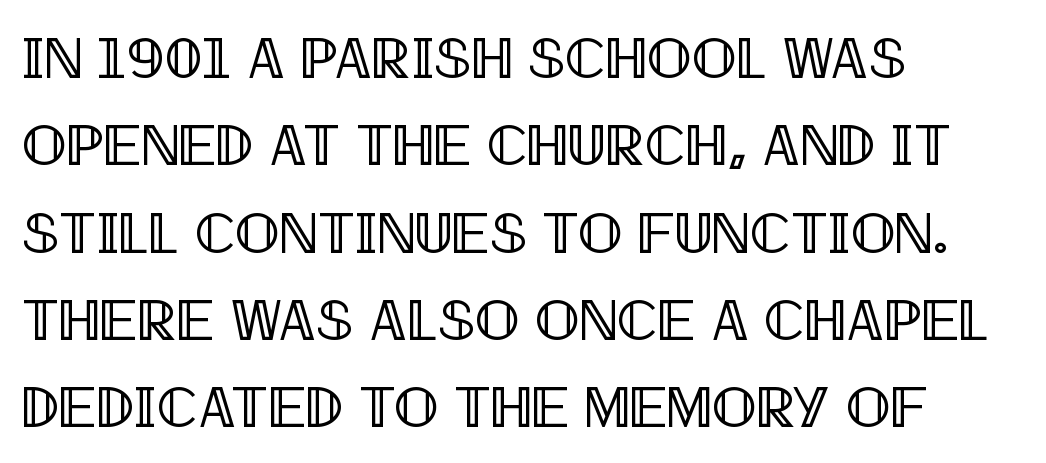
Q: Is the text italic (slanted)? A: No, it is upright.
Q: Is the text underlined? A: No.
Q: How is the paragraph aligned? A: Left-aligned.
Q: Is the spacing between letters normal or unusually wide? A: Normal.
Q: Is the spacing between lines tight, normal or loose? A: Normal.
Q: Width (condensed, normal, or wide)? A: Condensed.
Q: x-height? A: Large.
Q: Monospaced? A: No.
